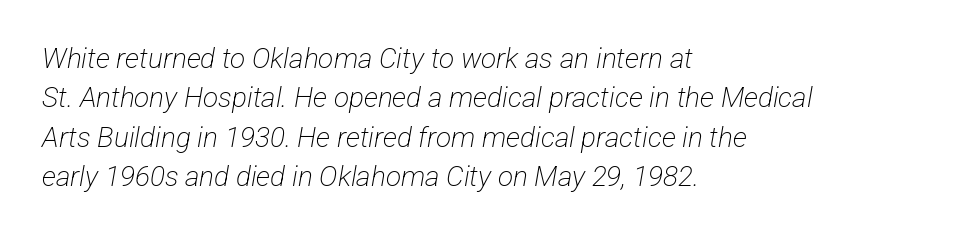
The image shows 28 px light, condensed sans-serif type; set left-aligned, normal line spacing (1.41x), normal letter spacing, not underlined; low stroke contrast and a medium x-height.
